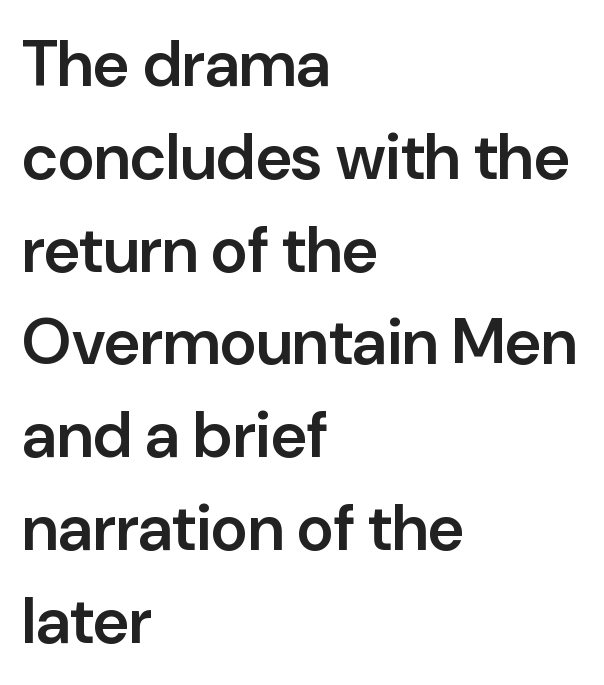
The image shows 64 px semibold sans-serif type, upright; set left-aligned, normal line spacing (1.45x), normal letter spacing, not underlined; low stroke contrast and a medium x-height.
